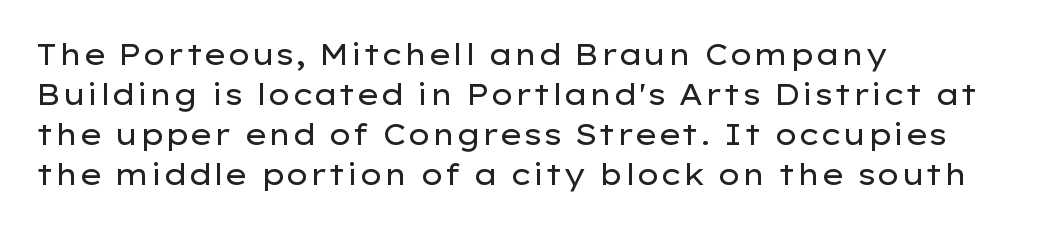
The image shows 29 px regular-weight, wide sans-serif type, upright; set left-aligned, normal line spacing (1.38x), normal letter spacing, not underlined; low stroke contrast and a medium x-height.
